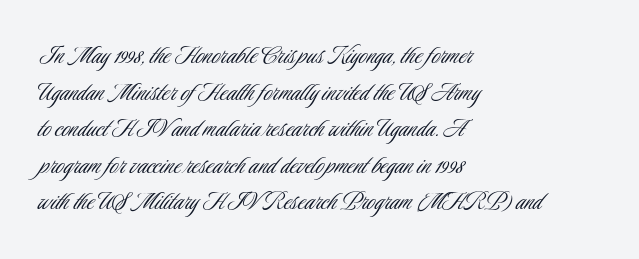
Q: Is the text bold? A: No.
Q: Is the text italic (slanted)? A: Yes.
Q: Is the typeface a serif or a sans-serif typeface? A: Sans-serif.
Q: Is the text underlined? A: No.
Q: How is the paragraph aligned? A: Left-aligned.
Q: Is the spacing between letters normal or unusually wide? A: Normal.
Q: Is the spacing between lines tight, normal or loose? A: Normal.
Q: Width (condensed, normal, or wide)? A: Condensed.
Q: Stroke contrast? A: Low.
Q: x-height? A: Small.
Q: Monospaced? A: No.
